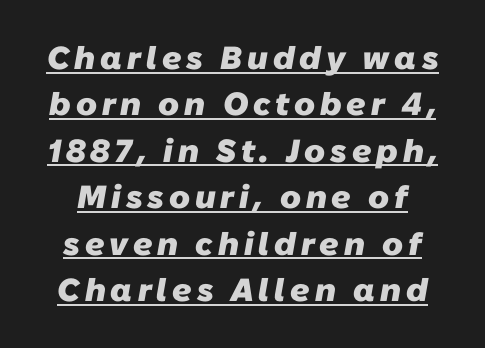
Q: Is the text bold? A: Yes.
Q: Is the typeface a serif or a sans-serif typeface? A: Sans-serif.
Q: Is the text underlined? A: Yes.
Q: Is the spacing between lines tight, normal or loose? A: Normal.
Q: Width (condensed, normal, or wide)? A: Normal.
Q: Stroke contrast? A: Low.
Q: x-height? A: Medium.
Q: Monospaced? A: No.
